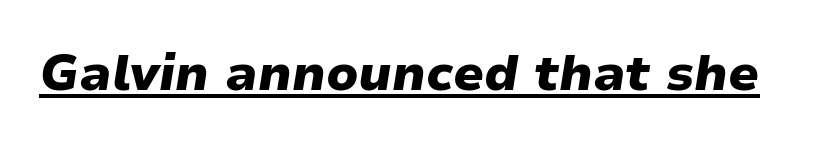
Pretty heavy lettering here — definitely bold. The string is rendered with underlining switched on. You could not count columns in this text — the font is proportionally spaced. The letters sit at their default tracking, neither squeezed nor spread.
